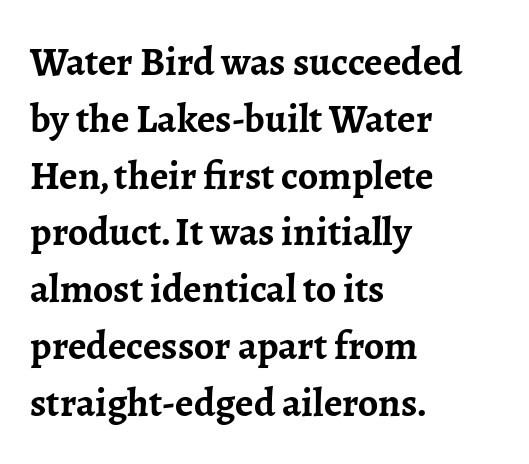
{"serif": "yes", "italic": "no", "bold": "yes", "weight": "semibold", "width": "normal", "stroke_contrast": "low", "x_height": "medium", "monospaced": "no", "underline": "no", "align": "left", "line_spacing": "normal", "line_spacing_ratio": 1.42, "letter_spacing": "normal", "letter_spacing_em": 0.0, "glyph_px": 40}
